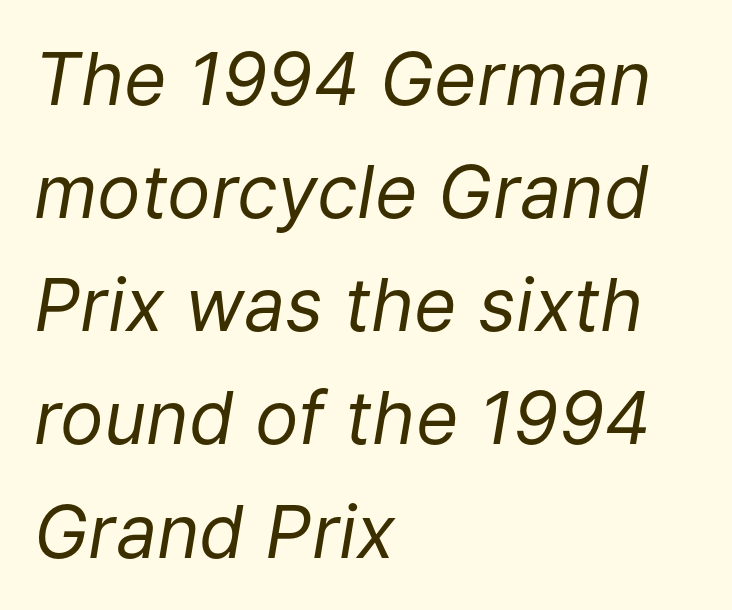
{"italic": "yes", "lean": "right", "slant_degrees": 9, "bold": "no", "weight": "regular", "width": "normal", "stroke_contrast": "low", "x_height": "medium", "monospaced": "no", "underline": "no", "align": "left", "line_spacing": "normal", "line_spacing_ratio": 1.55, "letter_spacing": "normal", "letter_spacing_em": 0.0, "glyph_px": 73}
